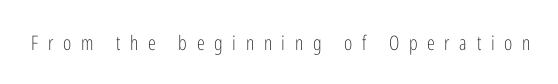
Unmarked baselines from the first word to the last. The typography opts for an upright posture over an oblique one. Observe the wide spacing: letters keep a clear distance from each other. This reads as an unemphasized weight, regular at the heaviest.
